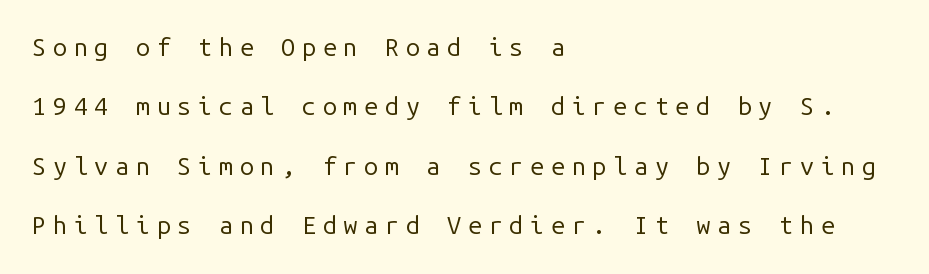
Q: Is the text bold? A: No.
Q: Is the text italic (slanted)? A: No, it is upright.
Q: Is the text underlined? A: No.
Q: How is the paragraph aligned? A: Left-aligned.
Q: Is the spacing between letters normal or unusually wide? A: Unusually wide.
Q: Is the spacing between lines tight, normal or loose? A: Loose.
